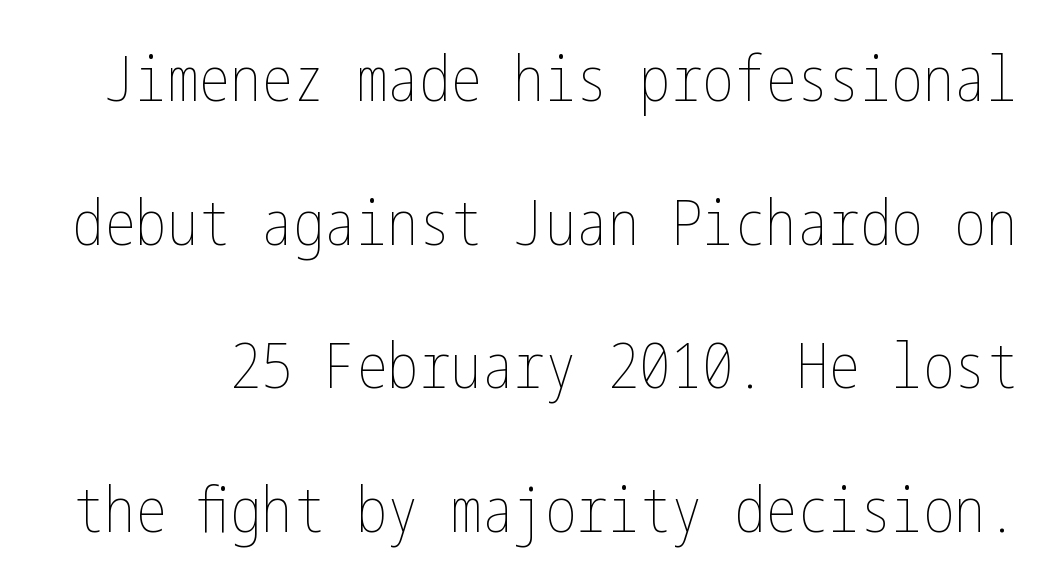
{"italic": "no", "bold": "no", "weight": "thin", "width": "condensed", "stroke_contrast": "low", "x_height": "medium", "underline": "no", "line_spacing": "loose", "line_spacing_ratio": 2.28, "letter_spacing": "normal", "letter_spacing_em": 0.0, "glyph_px": 63}
